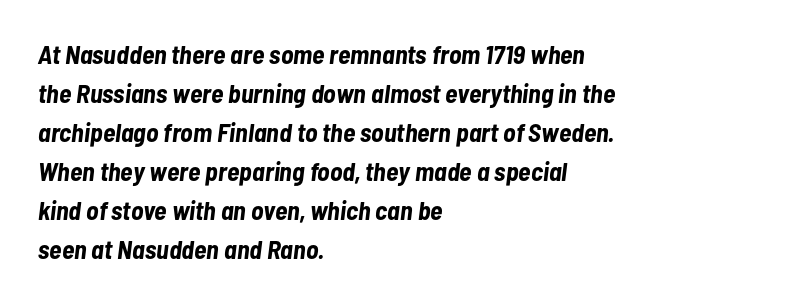
The image shows 26 px bold type, italic (leaning right); set left-aligned, normal line spacing (1.5x), normal letter spacing, not underlined.
